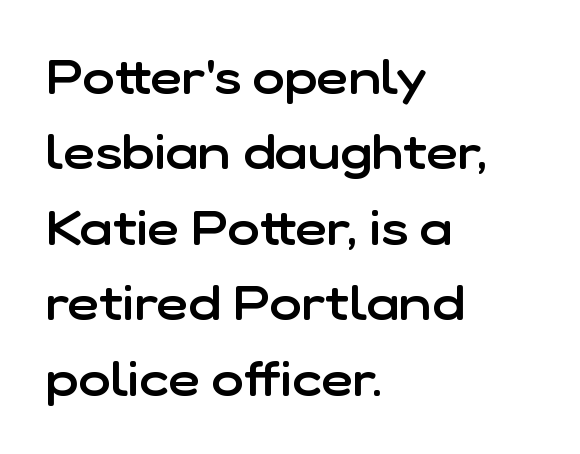
{"serif": "no", "italic": "no", "bold": "semi", "weight": "semibold", "width": "normal", "stroke_contrast": "low", "x_height": "medium", "monospaced": "no", "underline": "no", "align": "left", "line_spacing": "normal", "line_spacing_ratio": 1.54, "letter_spacing": "normal", "letter_spacing_em": 0.0, "glyph_px": 49}
